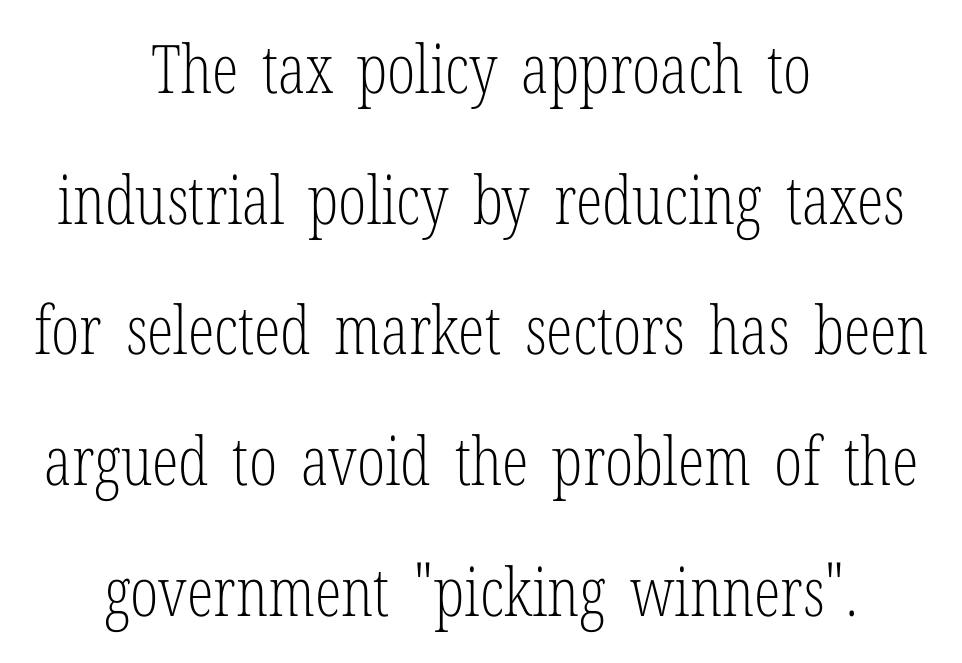
Q: Is the text bold? A: No.
Q: Is the text italic (slanted)? A: No, it is upright.
Q: Is the typeface a serif or a sans-serif typeface? A: Serif.
Q: Is the text underlined? A: No.
Q: How is the paragraph aligned? A: Centered.
Q: Is the spacing between letters normal or unusually wide? A: Normal.
Q: Is the spacing between lines tight, normal or loose? A: Loose.
Q: Width (condensed, normal, or wide)? A: Condensed.
Q: Stroke contrast? A: Low.
Q: x-height? A: Medium.
Q: Monospaced? A: No.
